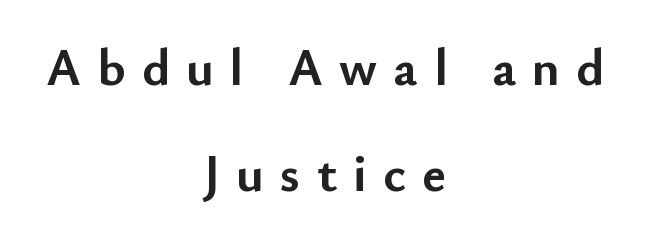
This is roman type, the default non-slanted kind. This is heavy type, rendered in bold. Does extra space separate the letters? Yes, quite a lot of it. Check under the words: just untouched page.
